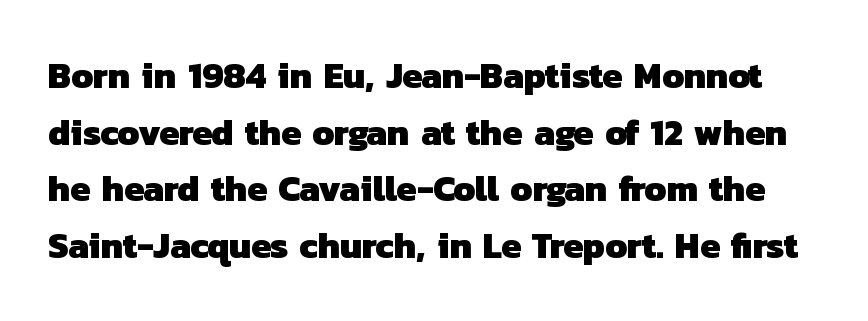
{"serif": "no", "bold": "yes", "weight": "heavy", "width": "normal", "stroke_contrast": "low", "x_height": "medium", "monospaced": "no", "underline": "no", "line_spacing": "normal", "line_spacing_ratio": 1.57, "letter_spacing": "normal", "letter_spacing_em": 0.0, "glyph_px": 36}
